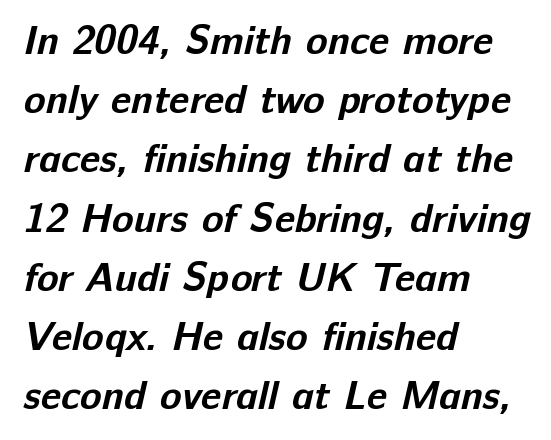
The image shows 40 px bold sans-serif type; set left-aligned, normal line spacing (1.48x), normal letter spacing, not underlined; low stroke contrast and a medium x-height.
